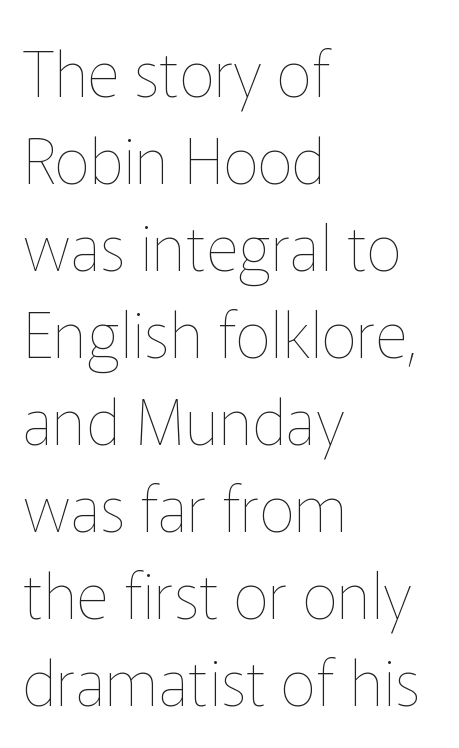
Q: Is the text bold? A: No.
Q: Is the text italic (slanted)? A: No, it is upright.
Q: Is the text underlined? A: No.
Q: How is the paragraph aligned? A: Left-aligned.
Q: Is the spacing between letters normal or unusually wide? A: Normal.
Q: Is the spacing between lines tight, normal or loose? A: Normal.
Q: Width (condensed, normal, or wide)? A: Normal.
Q: Stroke contrast? A: Low.
Q: x-height? A: Medium.
Q: Monospaced? A: No.
